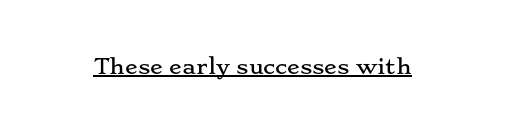
{"italic": "no", "underline": "yes", "letter_spacing": "normal", "letter_spacing_em": 0.0, "glyph_px": 21}
